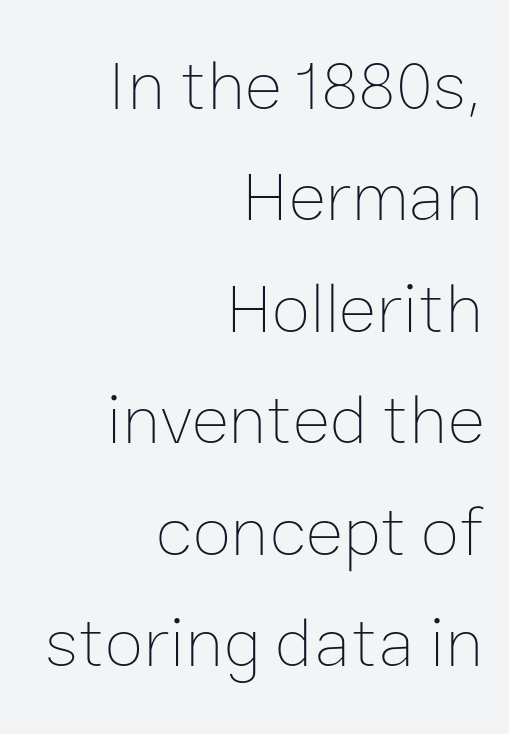
Q: Is the text bold? A: No.
Q: Is the text italic (slanted)? A: No, it is upright.
Q: Is the text underlined? A: No.
Q: How is the paragraph aligned? A: Right-aligned.
Q: Is the spacing between letters normal or unusually wide? A: Normal.
Q: Is the spacing between lines tight, normal or loose? A: Normal.
Q: Width (condensed, normal, or wide)? A: Normal.
Q: Stroke contrast? A: Low.
Q: x-height? A: Medium.
Q: Monospaced? A: No.
